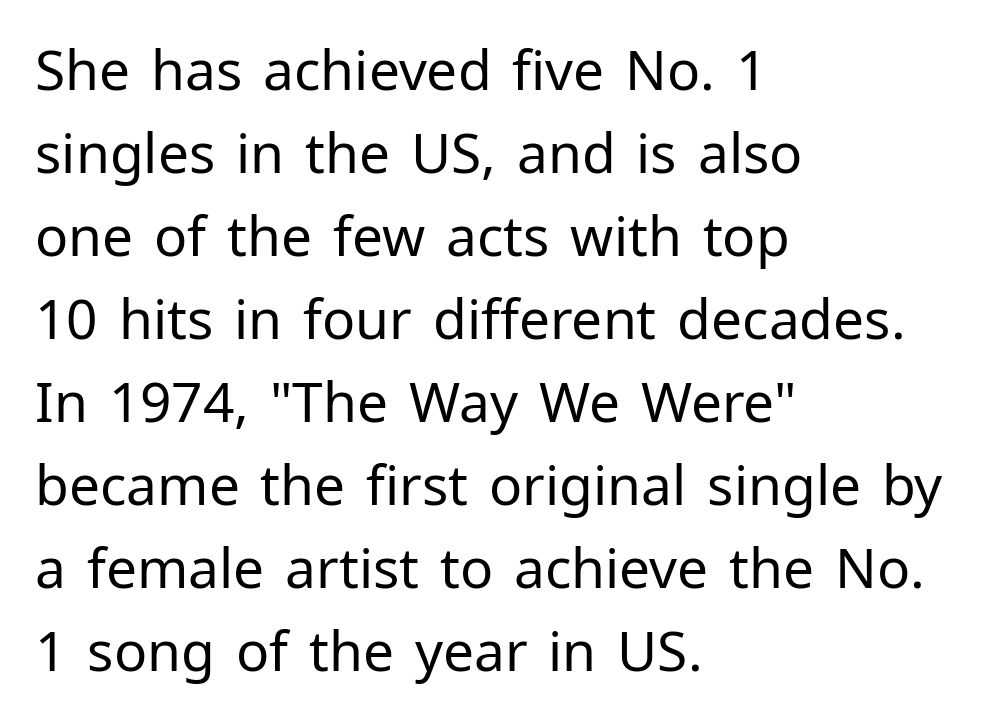
{"serif": "no", "italic": "no", "bold": "no", "weight": "regular", "width": "normal", "stroke_contrast": "low", "x_height": "medium", "monospaced": "no", "underline": "no", "align": "left", "line_spacing": "normal", "line_spacing_ratio": 1.51, "letter_spacing": "normal", "letter_spacing_em": 0.0, "glyph_px": 55}
